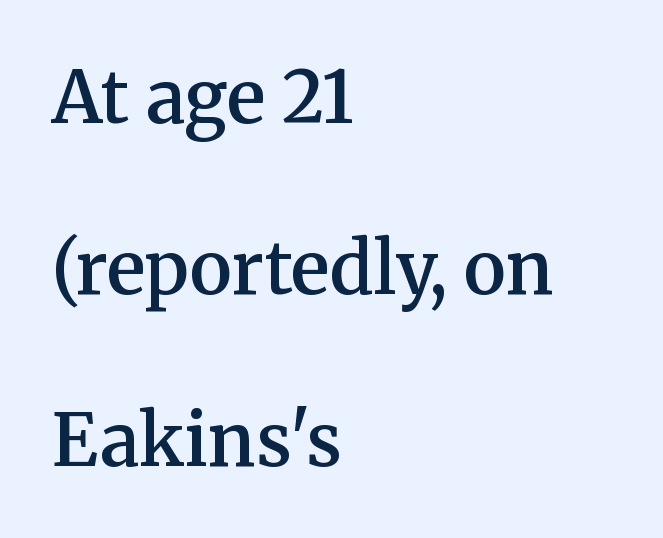
{"serif": "yes", "italic": "no", "bold": "semi", "weight": "semibold", "width": "normal", "stroke_contrast": "medium", "x_height": "medium", "monospaced": "no", "underline": "no", "align": "left", "line_spacing": "loose", "line_spacing_ratio": 2.38, "letter_spacing": "normal", "letter_spacing_em": 0.0, "glyph_px": 72}
